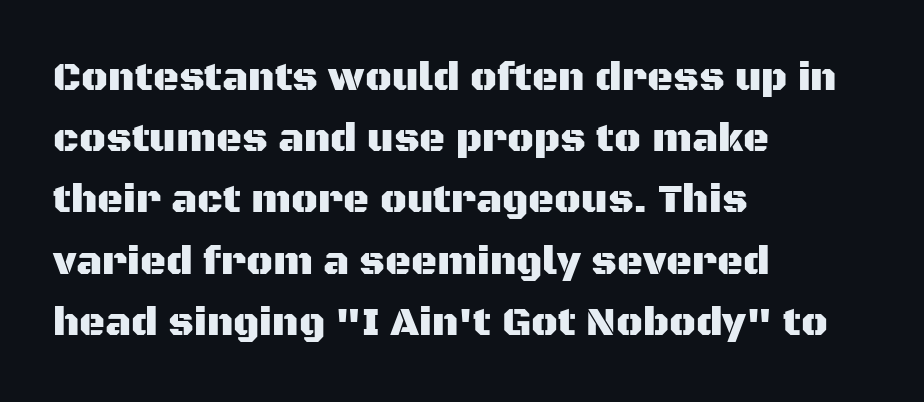
Characters remain perfectly vertical along every line. The designer left line spacing at the default. Grotesque or geometric, the face here clearly has no serifs. The baseline area is clear.
